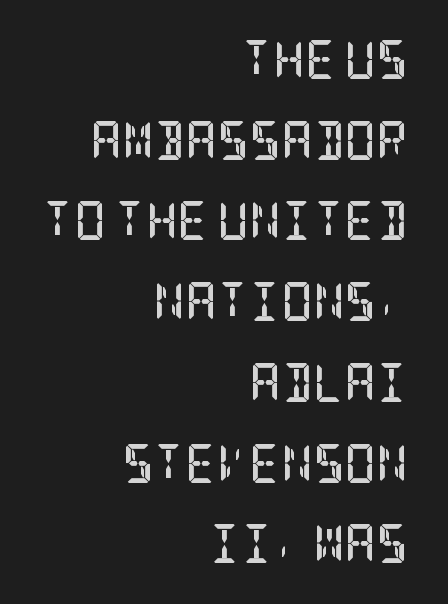
{"serif": "yes", "italic": "no", "bold": "yes", "weight": "semibold", "width": "condensed", "stroke_contrast": "low", "x_height": "large", "underline": "no", "align": "right", "line_spacing": "loose", "line_spacing_ratio": 2.07, "letter_spacing": "normal", "letter_spacing_em": 0.0, "glyph_px": 39}
